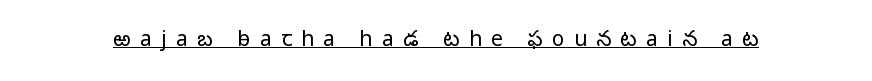
The image shows 21 px text type, upright; set unusually wide letter spacing (+0.45 em), underlined.
